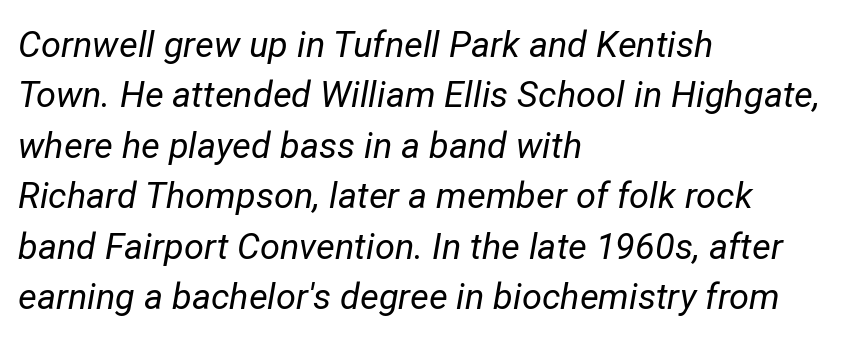
{"italic": "yes", "lean": "right", "slant_degrees": 12, "bold": "no", "weight": "regular", "width": "normal", "stroke_contrast": "low", "x_height": "medium", "monospaced": "no", "underline": "no", "align": "left", "line_spacing": "normal", "line_spacing_ratio": 1.4, "letter_spacing": "normal", "letter_spacing_em": 0.0, "glyph_px": 36}
